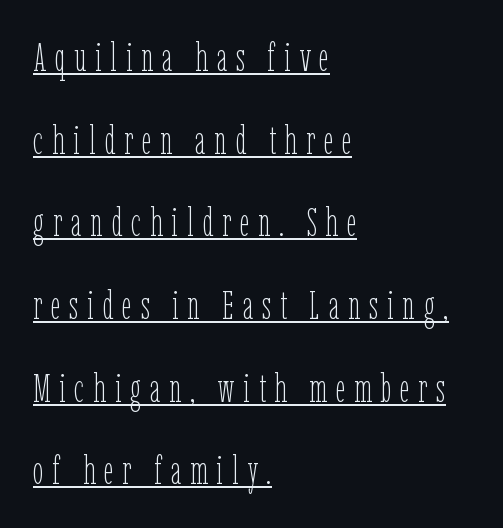
{"italic": "no", "bold": "no", "weight": "thin", "width": "condensed", "stroke_contrast": "low", "x_height": "medium", "monospaced": "no", "underline": "yes", "align": "left", "line_spacing": "loose", "line_spacing_ratio": 2.12, "letter_spacing": "wide", "letter_spacing_em": 0.22, "glyph_px": 39}
